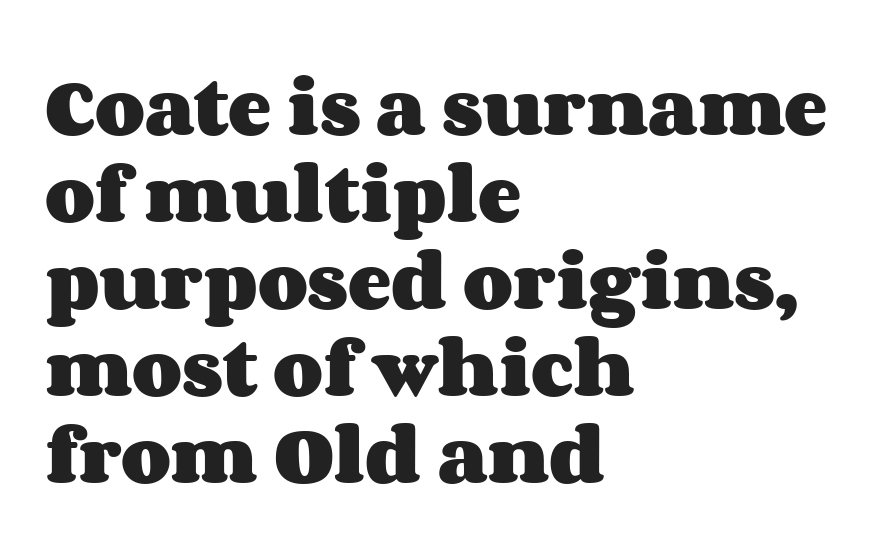
The image shows 65 px heavy, wide type, upright; set left-aligned, normal line spacing (1.34x), normal letter spacing, not underlined; medium stroke contrast and a large x-height.
